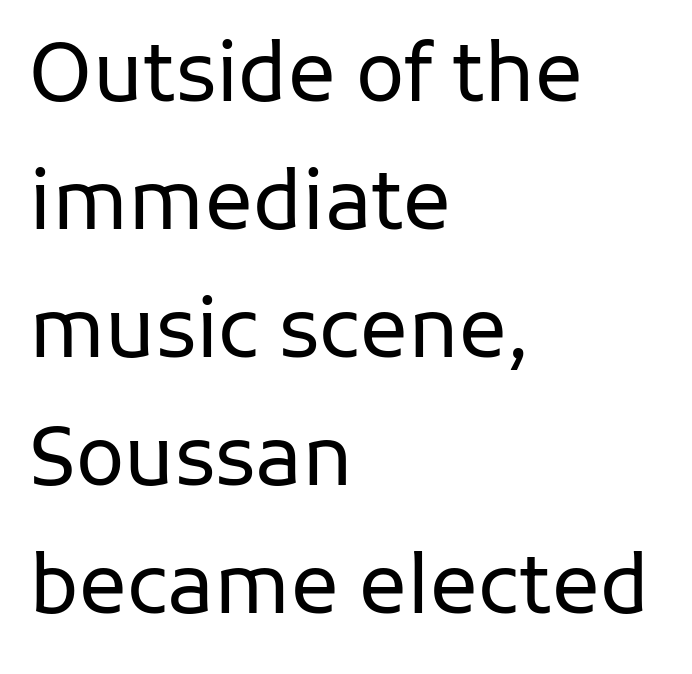
{"serif": "no", "italic": "no", "bold": "no", "weight": "regular", "width": "normal", "stroke_contrast": "low", "x_height": "medium", "monospaced": "no", "underline": "no", "align": "left", "line_spacing": "normal", "line_spacing_ratio": 1.6, "letter_spacing": "normal", "letter_spacing_em": 0.0, "glyph_px": 80}
